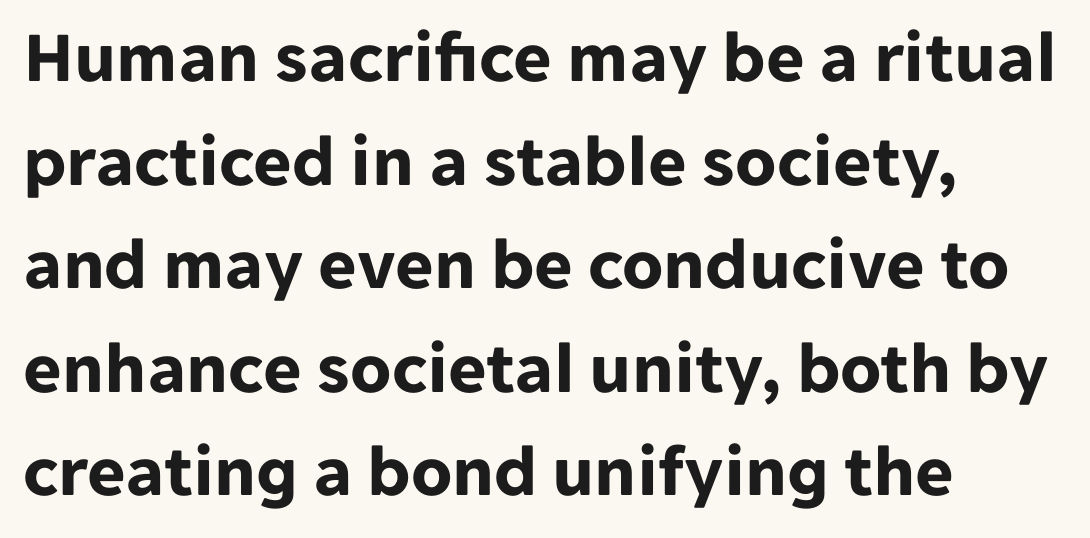
Inter-character spacing is left at the font's built-in metrics. The glyphs have the mass of a bold cut. The glyphs are unaccompanied by any horizontal stroke below them. Style check: upright. Classification — sans serif. Horizontally, the lines are justified to the leading edge only.
